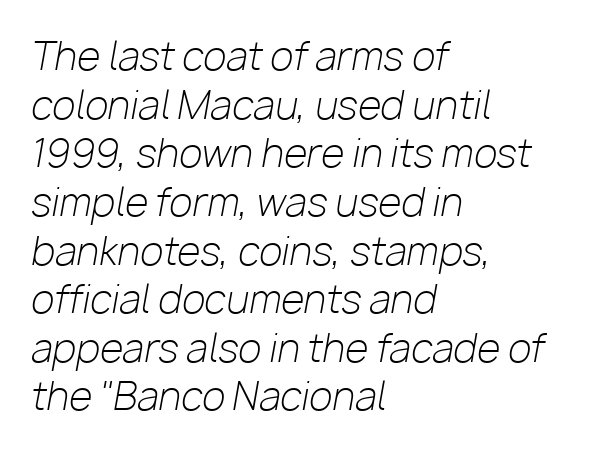
{"italic": "yes", "lean": "right", "slant_degrees": 10, "bold": "no", "weight": "light", "width": "normal", "stroke_contrast": "low", "x_height": "medium", "monospaced": "no", "underline": "no", "align": "left", "line_spacing": "normal", "line_spacing_ratio": 1.28, "letter_spacing": "normal", "letter_spacing_em": 0.0, "glyph_px": 38}
